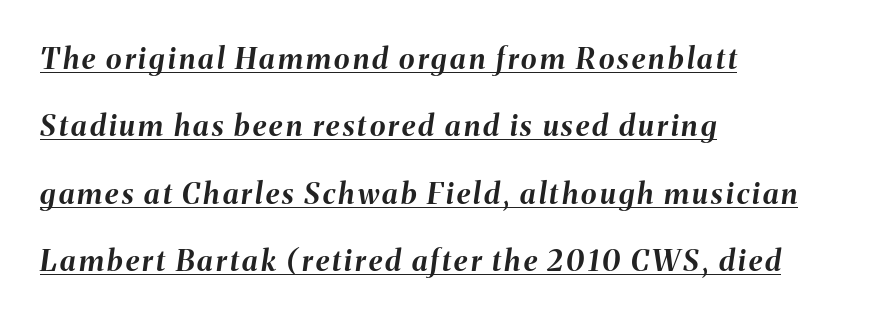
The image shows 29 px bold type, italic (leaning right); set left-aligned, loose line spacing (2.32x), underlined; medium stroke contrast and a medium x-height.
